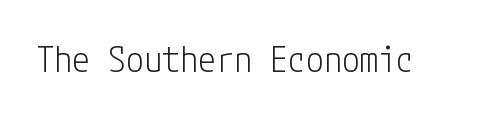
The image shows 36 px light, condensed sans-serif type, upright; set normal letter spacing, not underlined; low stroke contrast and a medium x-height.
